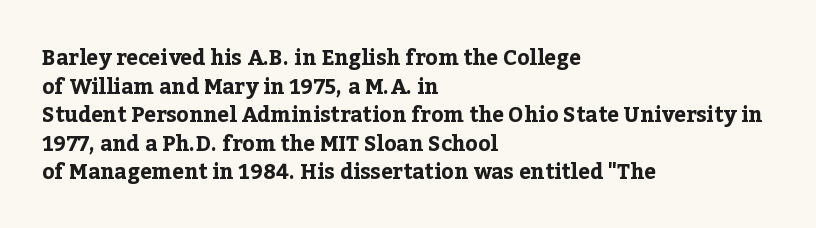
Notice how descenders clear the ascenders below comfortably — that's standard leading. Clear beneath every line of the passage. These lines are set flush left with a ragged right edge. The type sits square on the baseline with zero lean. Each word holds together tightly as a unit, with standard inter-letter gaps.
